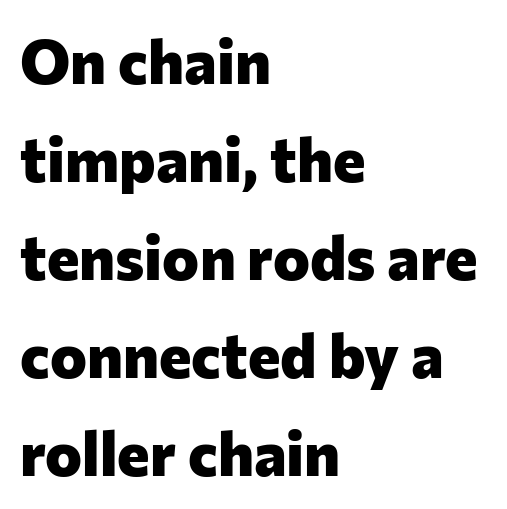
Q: Is the text bold? A: Yes.
Q: Is the text italic (slanted)? A: No, it is upright.
Q: Is the typeface a serif or a sans-serif typeface? A: Sans-serif.
Q: Is the text underlined? A: No.
Q: How is the paragraph aligned? A: Left-aligned.
Q: Is the spacing between letters normal or unusually wide? A: Normal.
Q: Is the spacing between lines tight, normal or loose? A: Normal.
Q: Width (condensed, normal, or wide)? A: Normal.
Q: Stroke contrast? A: Low.
Q: x-height? A: Medium.
Q: Monospaced? A: No.
